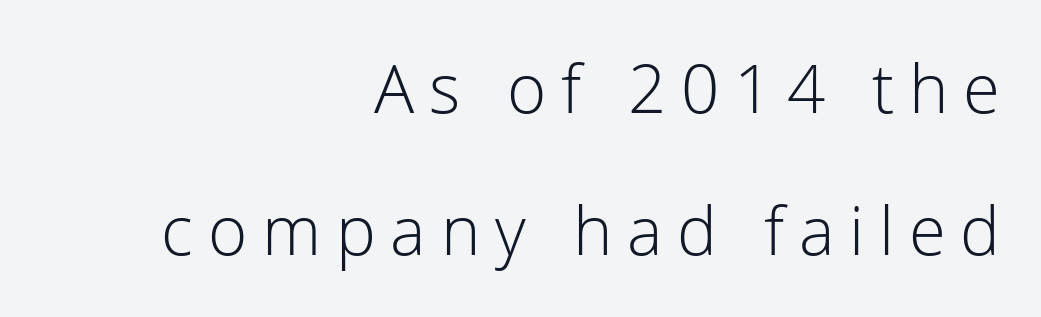
Substantial extra tracking has been applied to these lines. Is the stroke heavy? The answer is a plain regular-or-lighter. Interline gaps are noticeably wide in this sample. Proportional: the letters do not fall into vertical columns.
